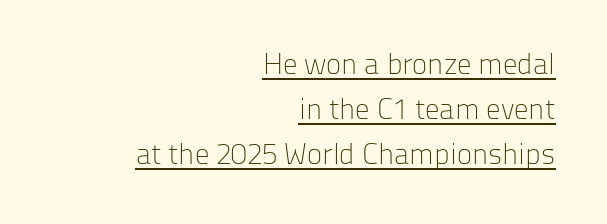
Q: Is the text bold? A: No.
Q: Is the text italic (slanted)? A: No, it is upright.
Q: Is the typeface a serif or a sans-serif typeface? A: Sans-serif.
Q: Is the text underlined? A: Yes.
Q: How is the paragraph aligned? A: Right-aligned.
Q: Is the spacing between letters normal or unusually wide? A: Normal.
Q: Is the spacing between lines tight, normal or loose? A: Normal.
Q: Width (condensed, normal, or wide)? A: Normal.
Q: Stroke contrast? A: Low.
Q: x-height? A: Medium.
Q: Monospaced? A: No.
